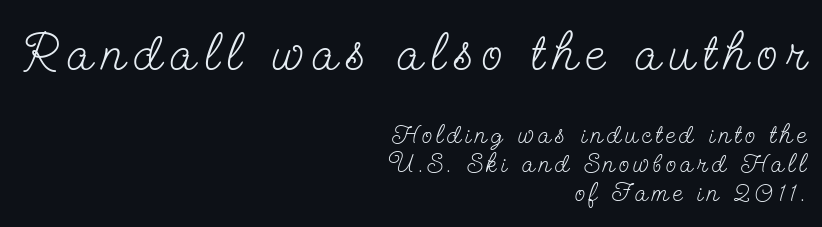
Q: Is the text bold? A: No.
Q: Is the text italic (slanted)? A: Yes.
Q: Is the typeface a serif or a sans-serif typeface? A: Serif.
Q: Is the text underlined? A: No.
Q: How is the paragraph aligned? A: Right-aligned.
Q: Is the spacing between lines tight, normal or loose? A: Tight.
Q: Which block of text is set in a larger size, the first (top) or the second (bottom)? A: The first (top) one.
Q: Width (condensed, normal, or wide)? A: Condensed.
Q: Stroke contrast? A: Low.
Q: x-height? A: Small.
Q: Monospaced? A: No.
